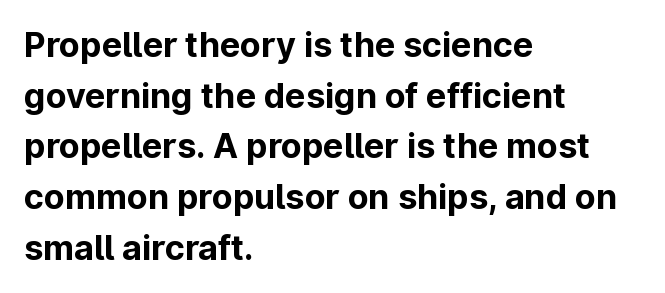
Regarding serifs, this sample does without them. This is the regular roman posture of the typeface. In terms of letterspacing, this is plain default setting. This sample is left-justified, so line endings fall wherever the words run out. The rendering uses natural spacing where letterforms have individual widths.
